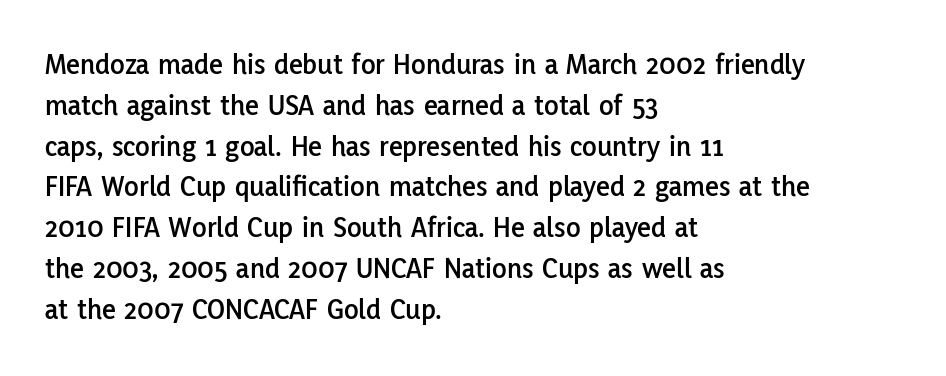
Spacing verdict: proportional, widths tailored to each character. The tracking reads as untouched default to a designer's eye. The vertical gap from one line to the next is medium. Compared with a centered layout, this one pins lines to the left instead. The strip under each line holds only bare page.
